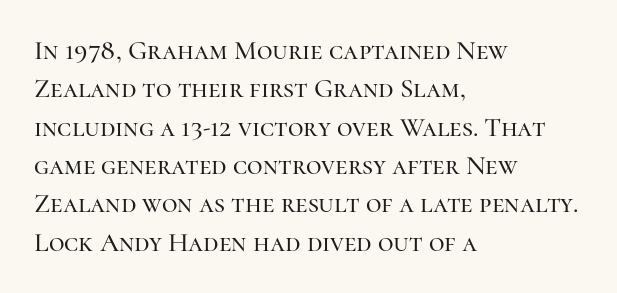
The image shows 27 px text type, upright; set left-aligned, normal line spacing (1.42x), normal letter spacing, not underlined.
